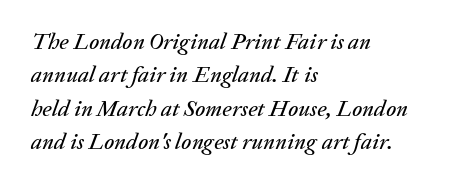
The image shows 23 px text type, italic (leaning right); set left-aligned, normal line spacing (1.45x), normal letter spacing, not underlined.
